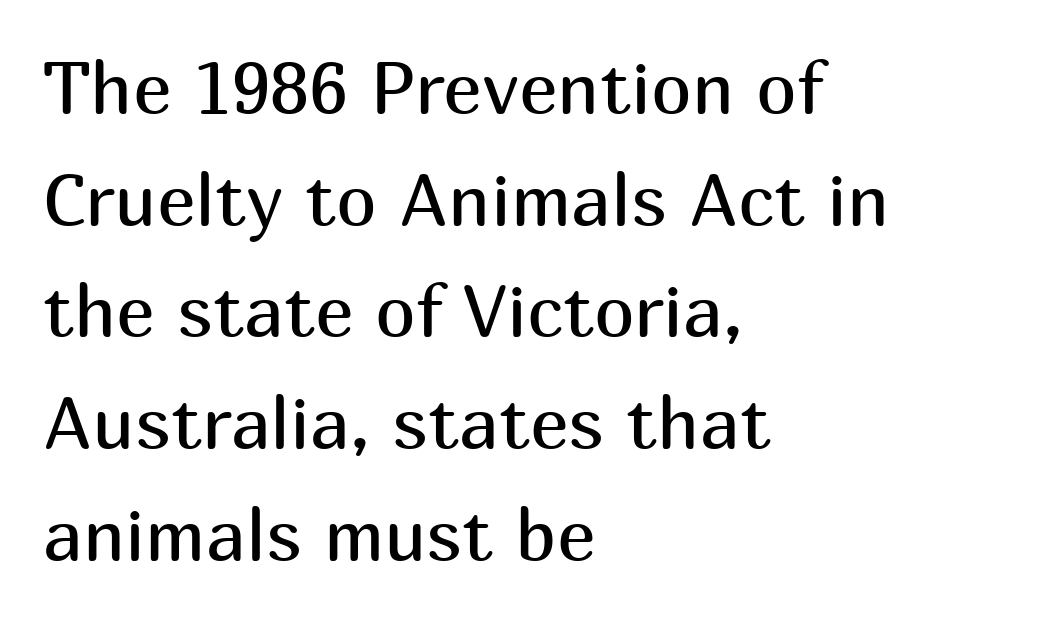
Q: Is the text bold? A: No.
Q: Is the text italic (slanted)? A: No, it is upright.
Q: Is the typeface a serif or a sans-serif typeface? A: Sans-serif.
Q: Is the text underlined? A: No.
Q: How is the paragraph aligned? A: Left-aligned.
Q: Is the spacing between letters normal or unusually wide? A: Normal.
Q: Is the spacing between lines tight, normal or loose? A: Normal.
Q: Width (condensed, normal, or wide)? A: Normal.
Q: Stroke contrast? A: Medium.
Q: x-height? A: Medium.
Q: Monospaced? A: No.
